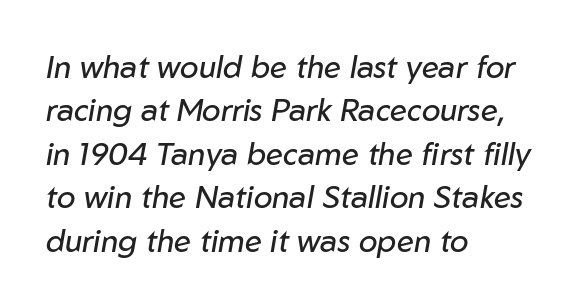
The image shows 31 px regular-weight type, italic (leaning right); set left-aligned, normal line spacing (1.4x), normal letter spacing, not underlined; low stroke contrast and a medium x-height.
